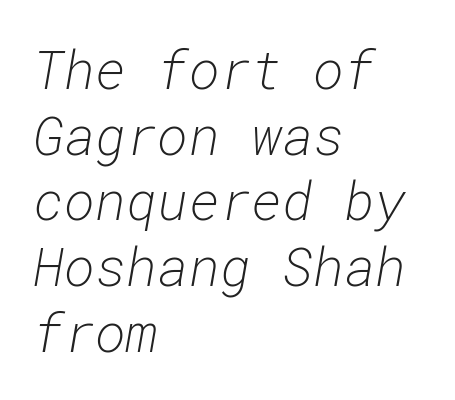
Q: Is the text bold? A: No.
Q: Is the text italic (slanted)? A: Yes, it leans right by about 10 degrees.
Q: Is the text underlined? A: No.
Q: How is the paragraph aligned? A: Left-aligned.
Q: Is the spacing between letters normal or unusually wide? A: Normal.
Q: Width (condensed, normal, or wide)? A: Normal.
Q: Stroke contrast? A: Low.
Q: x-height? A: Medium.
Q: Monospaced? A: Yes.
